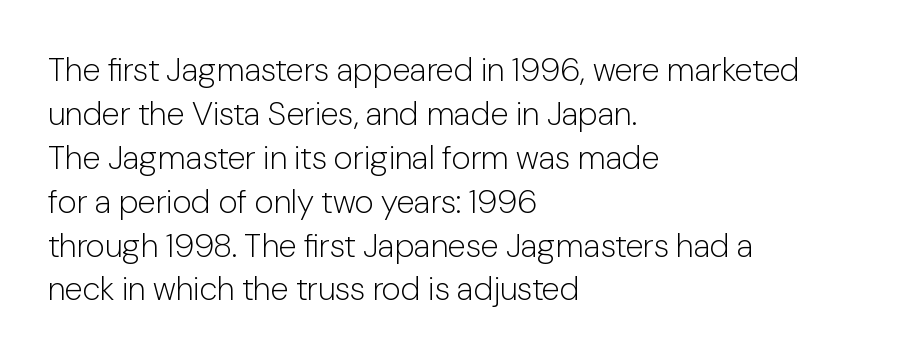
The image shows 33 px light sans-serif type, upright; set left-aligned, normal line spacing (1.33x), normal letter spacing, not underlined; low stroke contrast and a medium x-height.
